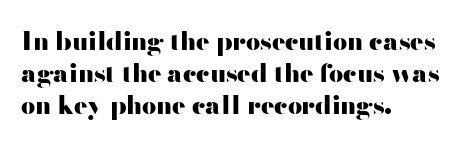
The image shows 25 px bold type, upright; set left-aligned, normal line spacing (1.28x), normal letter spacing, not underlined.
